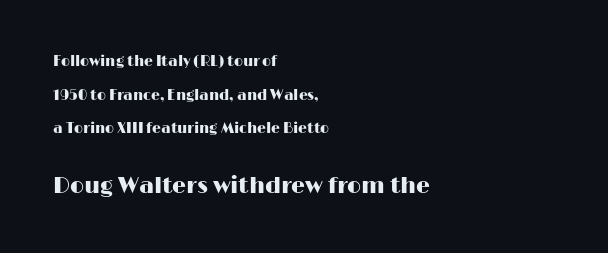
Q: Is the text italic (slanted)? A: No, it is upright.
Q: Is the text underlined? A: No.
Q: How is the paragraph aligned? A: Left-aligned.
Q: Is the spacing between letters normal or unusually wide? A: Normal.
Q: Is the spacing between lines tight, normal or loose? A: Loose.
Q: Which block of text is set in a larger size, the first (top) or the second (bottom)? A: The second (bottom) one.
